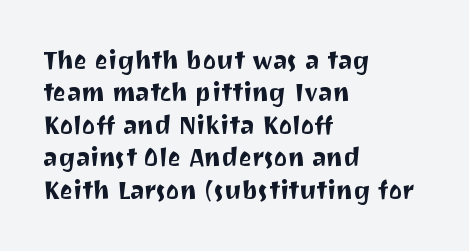
{"italic": "no", "underline": "no", "align": "left", "line_spacing": "normal", "line_spacing_ratio": 1.3, "letter_spacing": "normal", "letter_spacing_em": 0.0, "glyph_px": 25}
